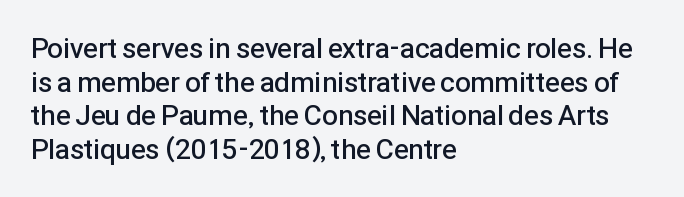
The image shows 28 px semibold sans-serif type, upright; set left-aligned, line spacing 1.2x, normal letter spacing, not underlined; low stroke contrast and a medium x-height.
